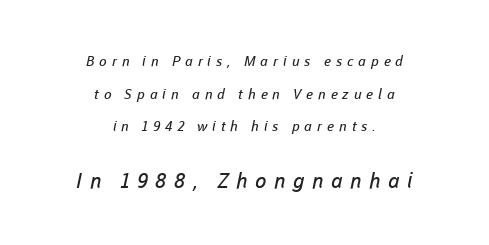
Ink coverage per letter is moderate at most. The specimen omits any rule beneath the text block's lines. Compared with typical paragraphs, the rows here are farther apart. Character size in the trailing block exceeds that of the leading block. You could only call the tracking loose — the letters float apart. Teacher's note: observe the equal gaps on both sides — that is centered alignment.
